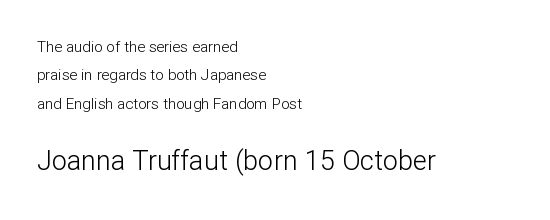
These lines keep a tight, regular rhythm from letter to letter. Two sizes are in play, and the larger belongs to the second block. Letters have the restrained weight of plain body copy at most. The passage is arranged the way most books set body copy — flush left. Glance below the letters and you will spot only blank space.
